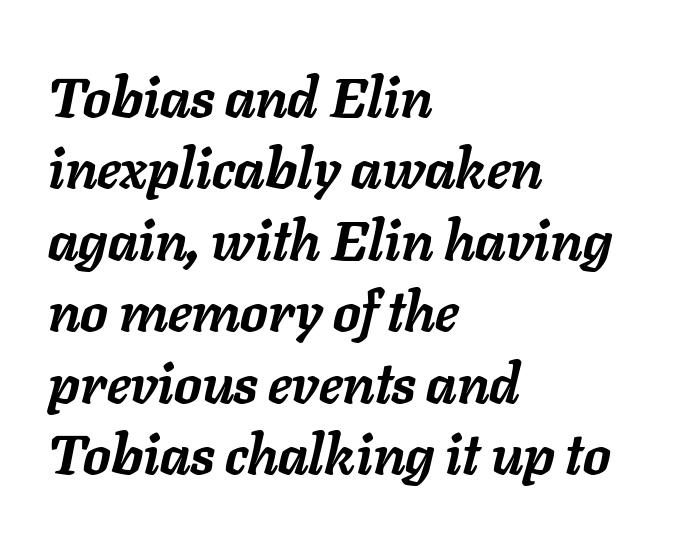
The rendering uses a bold face; every stroke is thick and dark. This rendering features lettering with no underline. The passage shown is typed in a proportional face where columns would drift. The vertical gap from one line to the next is medium. Does the copy run flush right? No — it runs flush left.
